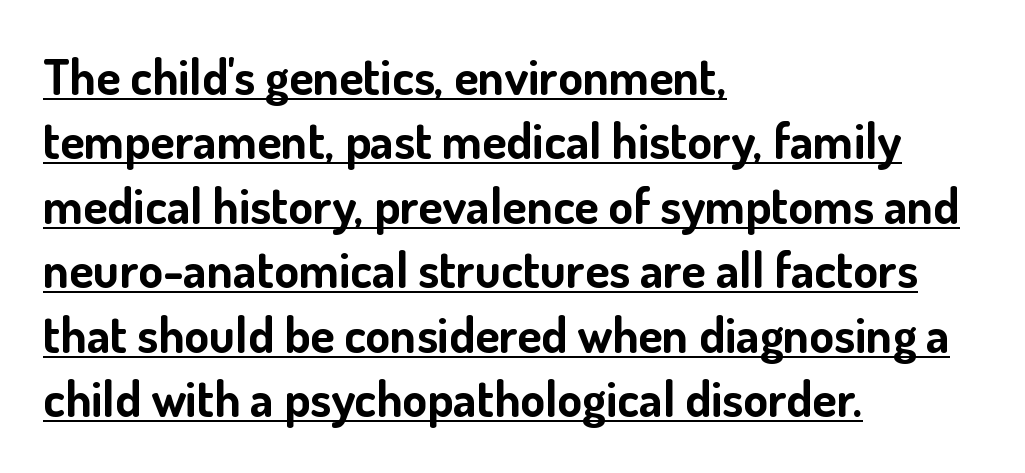
The lines are quadded left. This sample has the flowing, uneven cadence of proportional lettering. Serifs: no, the terminals of the letterforms are clean. Vertical spacing — default. Inter-character spacing is left at the font's built-in metrics. Underlining? Definitely there.
